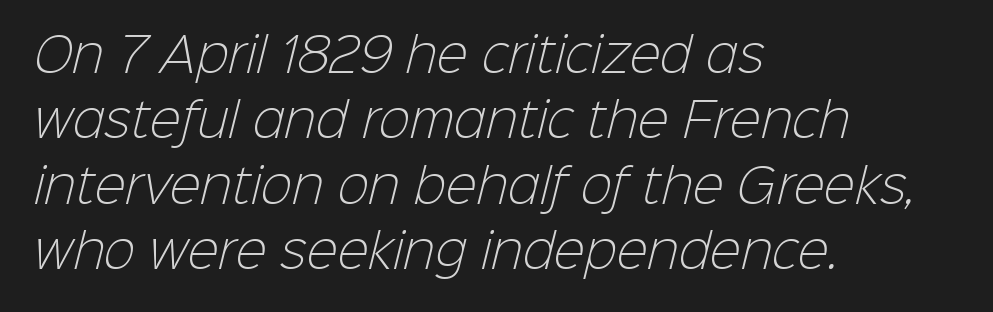
The typeface chosen for these lines omits serifs. Summary of weight: not heavy and not bold. One-word summary of the alignment: left. The passage shown stacks its lines at a standard gap. Bare-footed words on every line.
